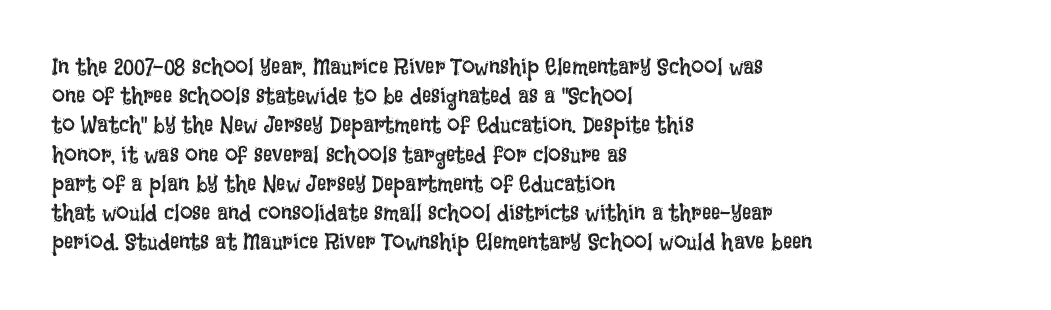
The image shows 23 px text type, upright; set left-aligned, normal line spacing (1.27x), normal letter spacing, not underlined.
